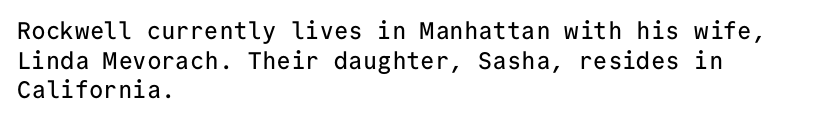
{"italic": "no", "underline": "no", "align": "left", "line_spacing_ratio": 1.23, "letter_spacing": "normal", "letter_spacing_em": 0.0, "glyph_px": 24}
